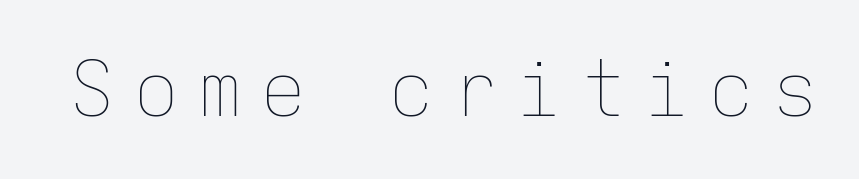
The weight tops out at a normal text grade. Glance below the letters and you will spot only blank space. Is the letter spacing exaggerated? Yes — the characters are pushed far apart. Here the designer chose a console-style face with uniform glyph widths.
